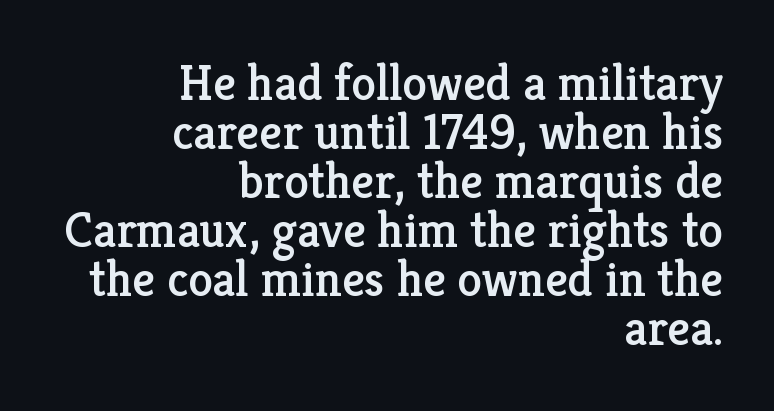
Each letter keeps its own natural width here, so spacing adapts to shape. Typeset ragged left — the right edge is the straight one. The passage shown is typeset with a serif family. The block of text is dense from top to bottom, with scant space between rows.
